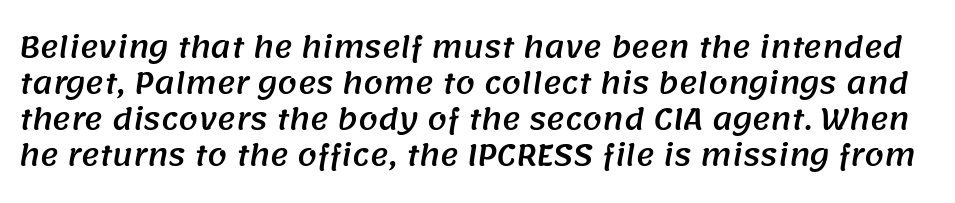
The image shows 28 px sans-serif type; set normal line spacing (1.28x), normal letter spacing, not underlined; medium stroke contrast and a large x-height.
